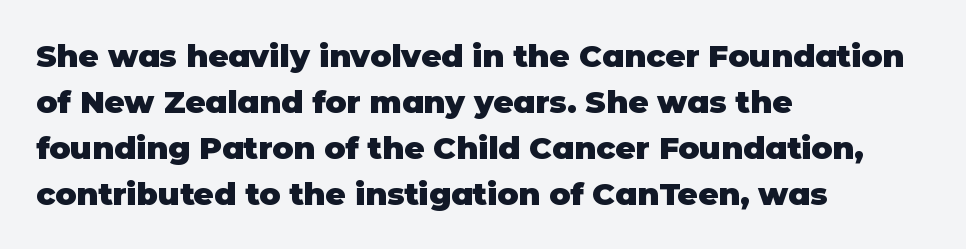
{"serif": "no", "italic": "no", "bold": "yes", "weight": "heavy", "width": "normal", "stroke_contrast": "low", "x_height": "large", "monospaced": "no", "underline": "no", "align": "left", "line_spacing": "normal", "line_spacing_ratio": 1.48, "letter_spacing": "normal", "letter_spacing_em": 0.0, "glyph_px": 31}
